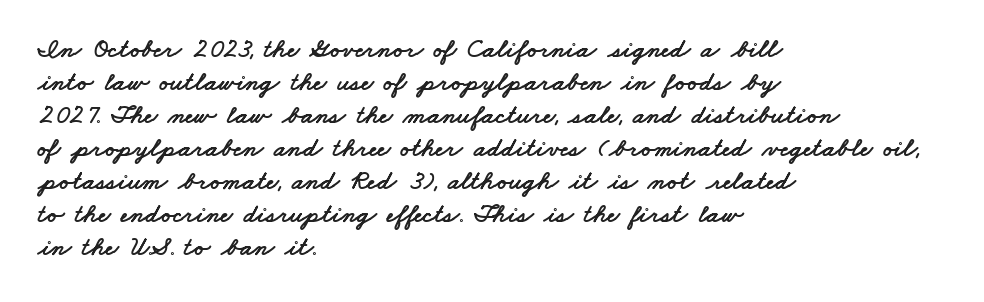
Q: Is the text underlined? A: No.
Q: How is the paragraph aligned? A: Left-aligned.
Q: Is the spacing between letters normal or unusually wide? A: Normal.
